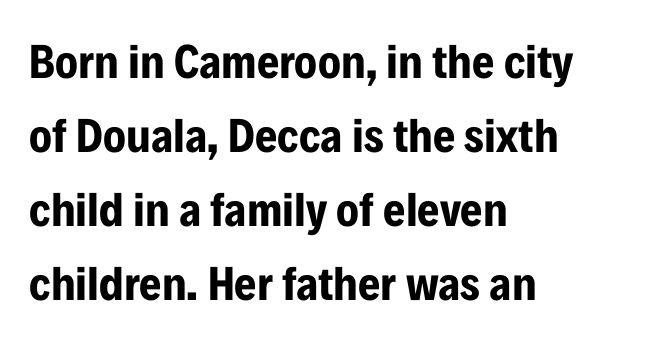
Q: Is the text bold? A: Yes.
Q: Is the text italic (slanted)? A: No, it is upright.
Q: Is the typeface a serif or a sans-serif typeface? A: Sans-serif.
Q: Is the text underlined? A: No.
Q: How is the paragraph aligned? A: Left-aligned.
Q: Is the spacing between letters normal or unusually wide? A: Normal.
Q: Is the spacing between lines tight, normal or loose? A: Normal.
Q: Width (condensed, normal, or wide)? A: Condensed.
Q: Stroke contrast? A: Low.
Q: x-height? A: Medium.
Q: Monospaced? A: No.
